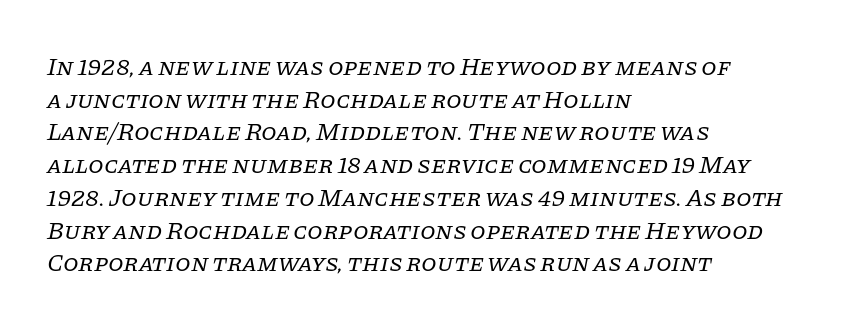
Q: Is the text bold? A: No.
Q: Is the text italic (slanted)? A: Yes, it leans right by about 11 degrees.
Q: Is the text underlined? A: No.
Q: How is the paragraph aligned? A: Left-aligned.
Q: Is the spacing between letters normal or unusually wide? A: Normal.
Q: Is the spacing between lines tight, normal or loose? A: Normal.
